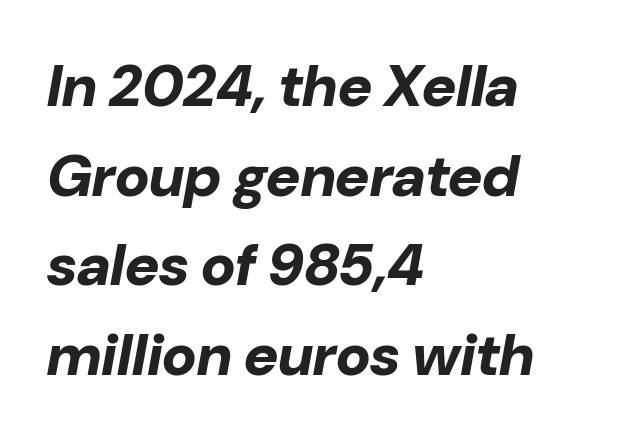
Character widths vary here, with narrow letters taking less room than wide ones. The whole block is typeset with a tilt. The block of text has a typical density, with ordinary space between rows. The glyphs have the mass of a bold cut. Bare-footed words on every line.
